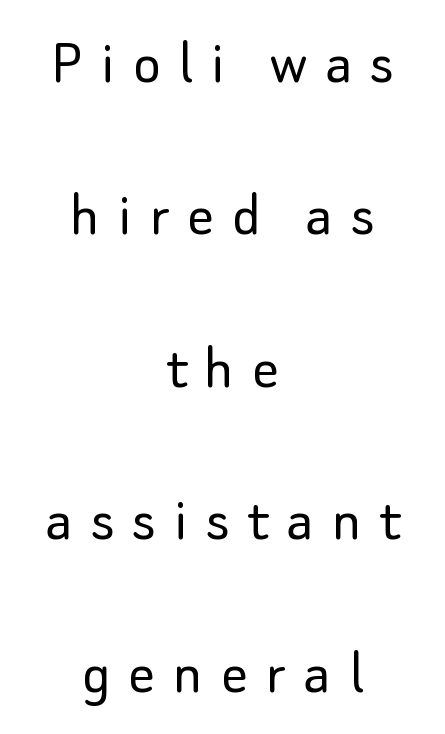
Compared with a flush-left layout, this one balances lines on the center instead. Letterform terminals end flat and unadorned throughout the passage. This rendering features lettering with no underline. This is the regular roman posture of the typeface. The space between consecutive lines is lavish. The weight would be labelled regular, book, light, or lighter still.
